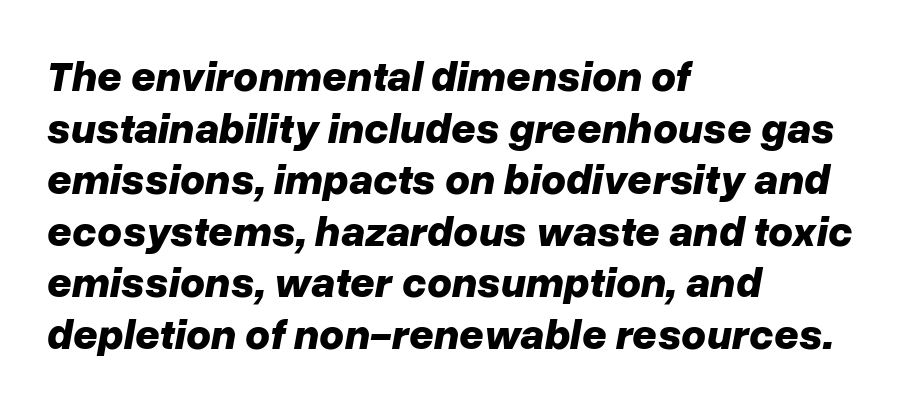
Q: Is the text bold? A: Yes.
Q: Is the text italic (slanted)? A: Yes, it leans right by about 10 degrees.
Q: Is the text underlined? A: No.
Q: How is the paragraph aligned? A: Left-aligned.
Q: Is the spacing between letters normal or unusually wide? A: Normal.
Q: Width (condensed, normal, or wide)? A: Normal.
Q: Stroke contrast? A: Low.
Q: x-height? A: Medium.
Q: Monospaced? A: No.
